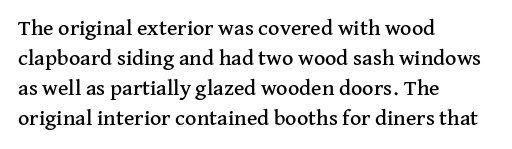
{"italic": "no", "underline": "no", "align": "left", "line_spacing": "normal", "line_spacing_ratio": 1.37, "letter_spacing": "normal", "letter_spacing_em": 0.0, "glyph_px": 22}
